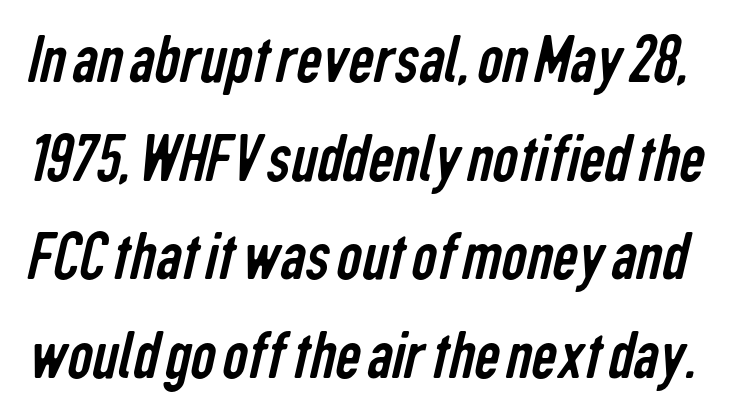
Q: Is the text bold? A: No.
Q: Is the typeface a serif or a sans-serif typeface? A: Sans-serif.
Q: Is the text underlined? A: No.
Q: Is the spacing between letters normal or unusually wide? A: Normal.
Q: Is the spacing between lines tight, normal or loose? A: Normal.
Q: Width (condensed, normal, or wide)? A: Condensed.
Q: Stroke contrast? A: Low.
Q: x-height? A: Medium.
Q: Monospaced? A: No.
